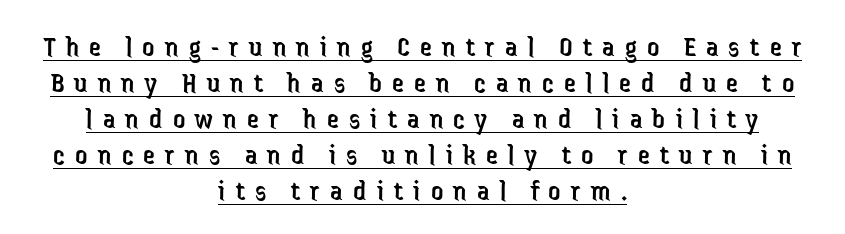
Short and long lines alike share a common midpoint. This sample uses an upright cut, with every glyph sitting square on the baseline. The sample's only ornament is a line tracing under the words. The type family on display is of the sans-serif kind. Stroke mass is kept to a normal reading level or below.
